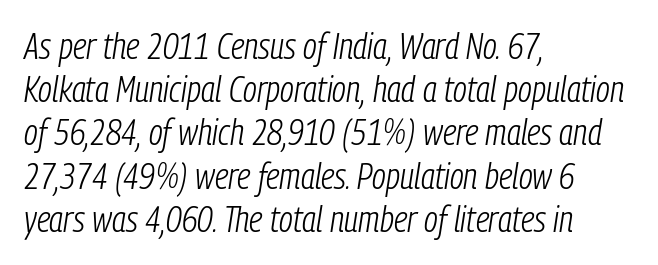
The image shows 36 px light, condensed type, italic (leaning right); set left-aligned, line spacing 1.2x, normal letter spacing, not underlined; low stroke contrast and a medium x-height.
